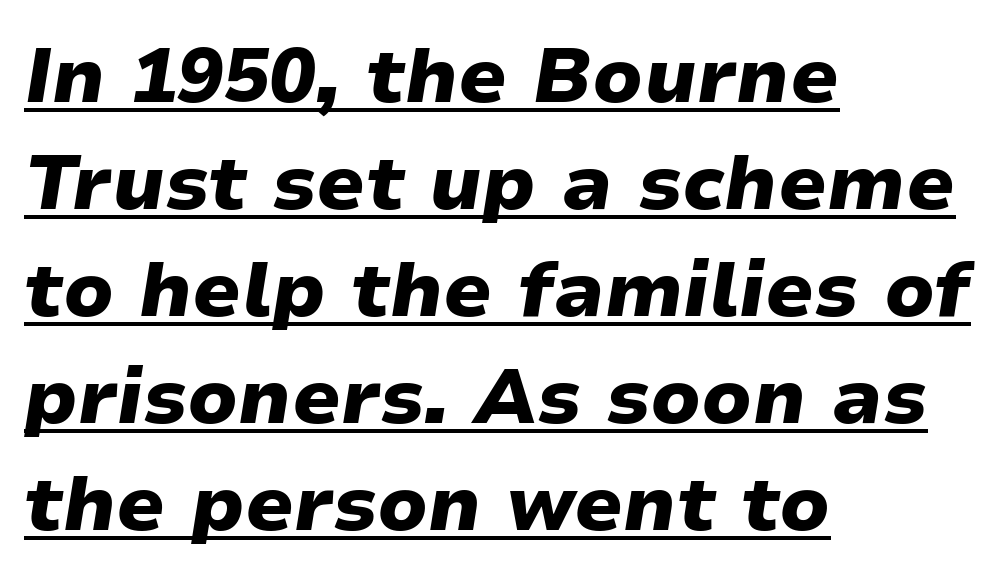
The image shows 77 px heavy, wide type, italic (leaning right); set left-aligned, normal line spacing (1.39x), normal letter spacing, underlined; low stroke contrast and a medium x-height.
